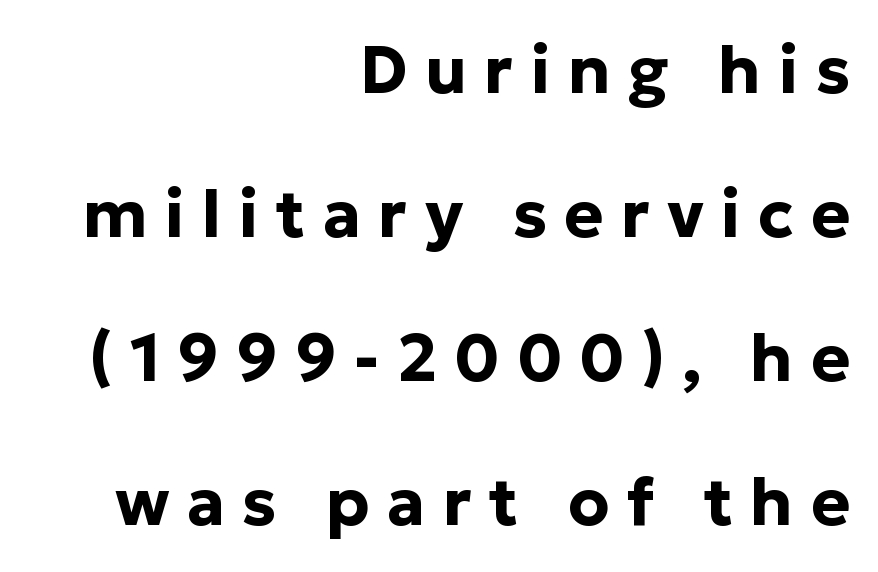
The image shows 66 px bold sans-serif type, upright; set right-aligned, loose line spacing (2.18x), unusually wide letter spacing (+0.26 em), not underlined; low stroke contrast and a medium x-height.
